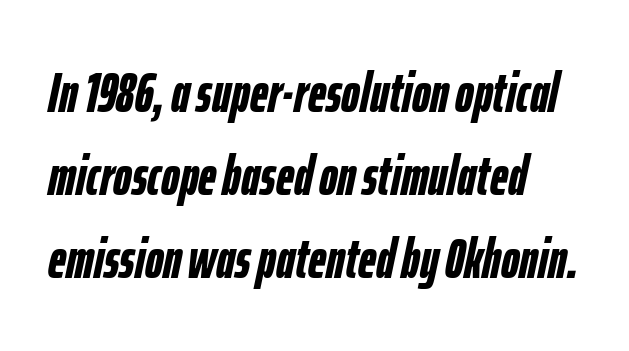
Q: Is the text bold? A: Yes.
Q: Is the text italic (slanted)? A: Yes, it leans right by about 12 degrees.
Q: Is the text underlined? A: No.
Q: How is the paragraph aligned? A: Left-aligned.
Q: Is the spacing between letters normal or unusually wide? A: Normal.
Q: Is the spacing between lines tight, normal or loose? A: Normal.
Q: Width (condensed, normal, or wide)? A: Condensed.
Q: Stroke contrast? A: Low.
Q: x-height? A: Medium.
Q: Monospaced? A: No.
